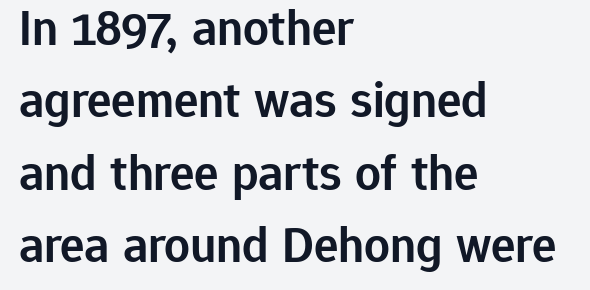
Q: Is the text bold? A: Semi-bold.
Q: Is the text italic (slanted)? A: No, it is upright.
Q: Is the typeface a serif or a sans-serif typeface? A: Sans-serif.
Q: Is the text underlined? A: No.
Q: How is the paragraph aligned? A: Left-aligned.
Q: Is the spacing between letters normal or unusually wide? A: Normal.
Q: Is the spacing between lines tight, normal or loose? A: Normal.
Q: Width (condensed, normal, or wide)? A: Normal.
Q: Stroke contrast? A: Low.
Q: x-height? A: Medium.
Q: Monospaced? A: No.
